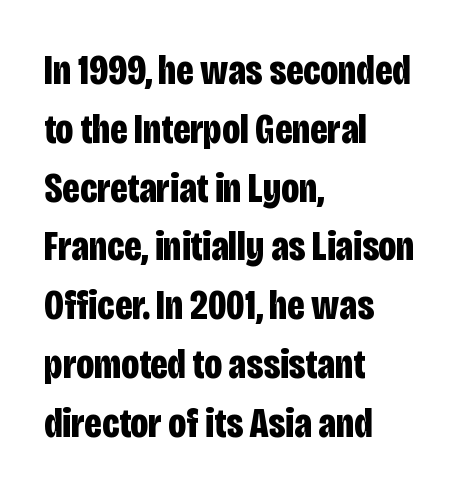
The image shows 42 px bold, condensed sans-serif type, upright; set left-aligned, normal line spacing (1.4x), normal letter spacing, not underlined; low stroke contrast and a large x-height.
